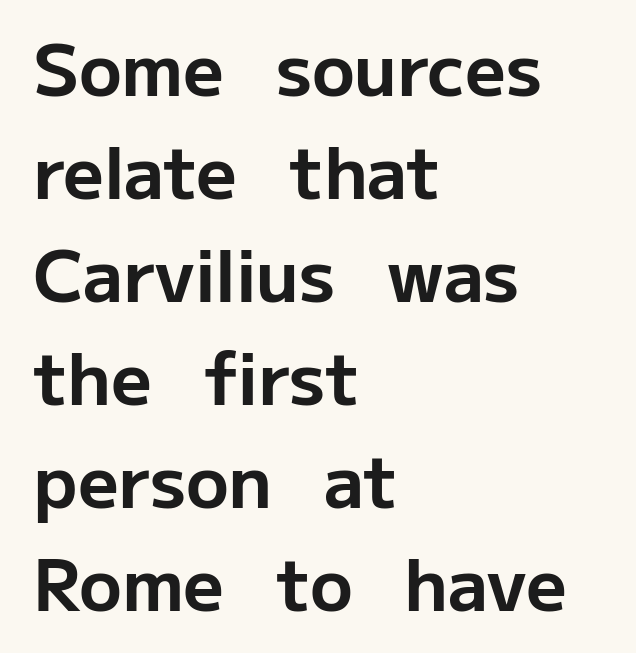
{"serif": "no", "italic": "no", "bold": "yes", "weight": "bold", "width": "normal", "stroke_contrast": "low", "x_height": "medium", "monospaced": "no", "underline": "no", "align": "left", "line_spacing": "normal", "line_spacing_ratio": 1.45, "letter_spacing": "normal", "letter_spacing_em": 0.0, "glyph_px": 71}
